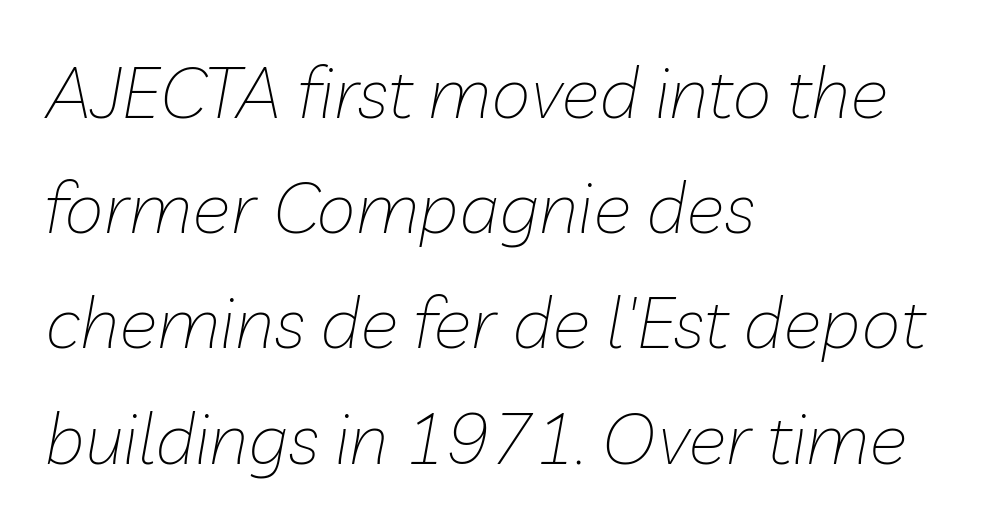
The image shows 72 px thin type, italic (leaning right); set left-aligned, normal line spacing (1.6x), normal letter spacing, not underlined; low stroke contrast and a medium x-height.
